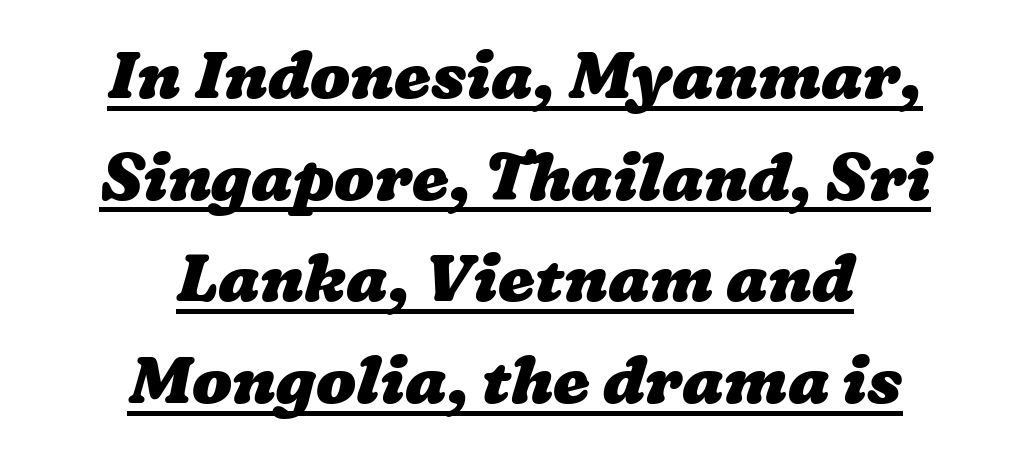
Tracking here is standard; glyphs follow each other at the usual distance. The typesetting leans heavy: a genuine bold. The passage is arranged like a title page — every line centered. This sample carries an underscore along the baseline area. Looks like regular typesetting: each glyph gets only the width it needs.
